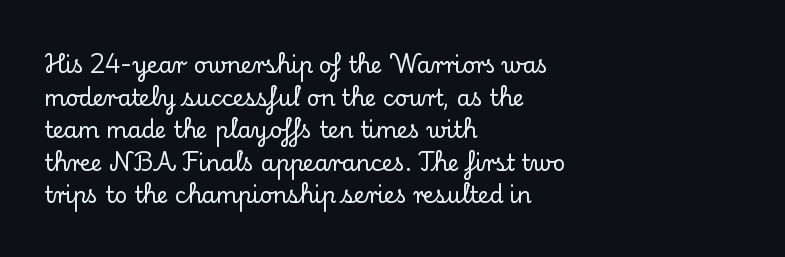
The string is rendered with underlining switched off. Successive baselines arrive at the customary interval. The paragraph shown leans on its left margin. Do the letters lean? They stand straight. The passage shown has conventional tracking throughout.
